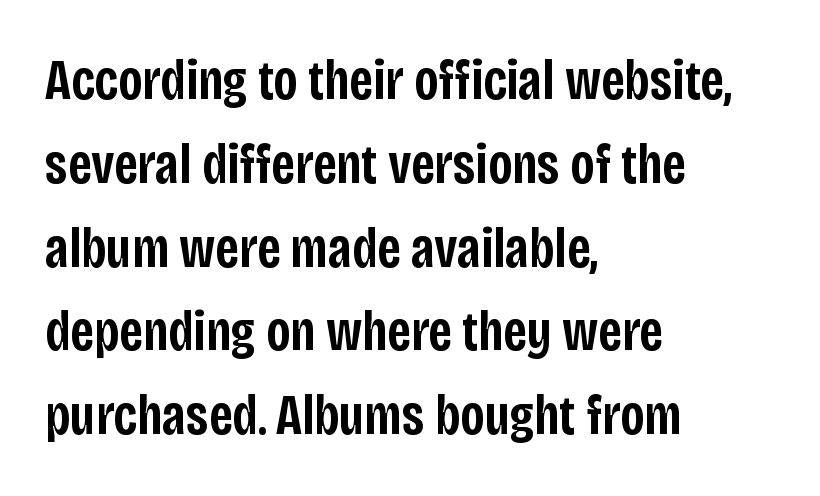
The image shows 57 px semibold, condensed sans-serif type, upright; set left-aligned, normal line spacing (1.47x), normal letter spacing, not underlined; low stroke contrast and a large x-height.
